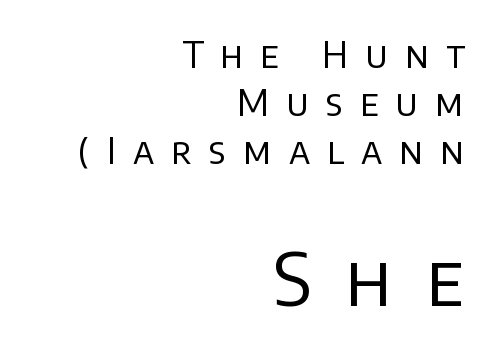
The image shows 72 px regular-weight sans-serif type, upright; set right-aligned, normal line spacing (1.33x), unusually wide letter spacing (+0.47 em), not underlined; the second (bottom) block is 2.0x larger; low stroke contrast and a large x-height.
